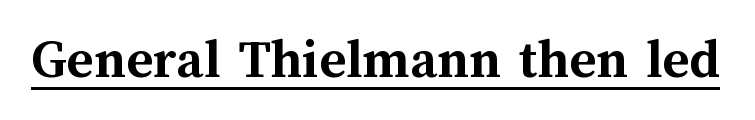
Is the letter spacing exaggerated? No — it looks like the ordinary default. As a designer I'd log this as weight 700, bold. Spacing verdict: proportional, widths tailored to each character. The axis of the letterforms is exactly vertical. The rendering uses the underline text-decoration.
